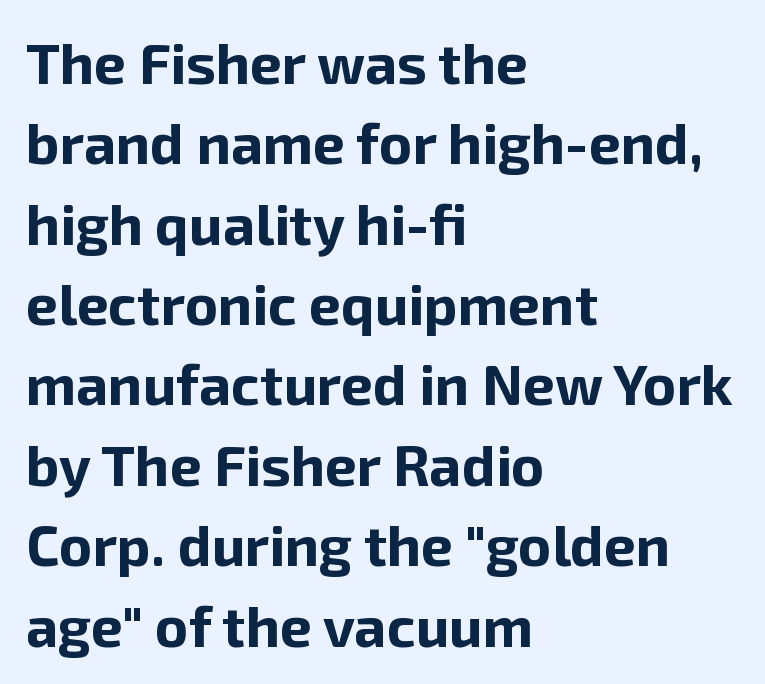
The space directly below the letters is spotless. Notice how thick the strokes are: this is what a full bold looks like. Serif or sans? Sans — the stroke terminals are bare. One-word summary of the alignment: left. A typesetter would call this proportional, since set widths differ per character. This sample uses plain, unmodified letter spacing.
